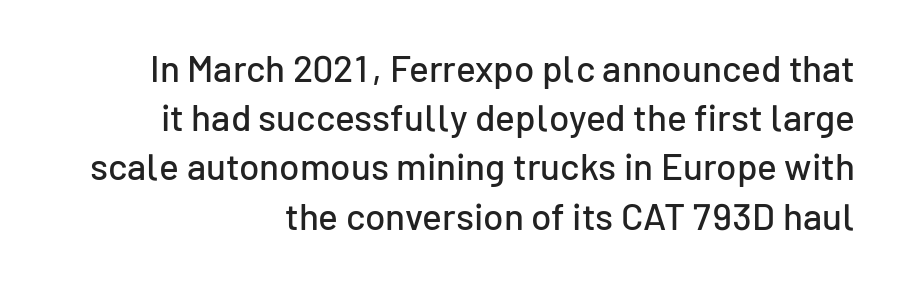
{"serif": "no", "italic": "no", "width": "normal", "stroke_contrast": "low", "x_height": "medium", "monospaced": "no", "underline": "no", "align": "right", "line_spacing": "normal", "line_spacing_ratio": 1.33, "letter_spacing": "normal", "letter_spacing_em": 0.0, "glyph_px": 37}
